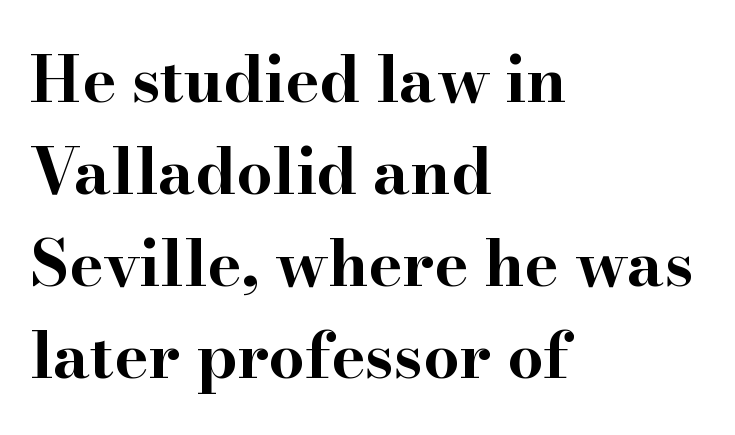
{"serif": "yes", "italic": "no", "bold": "yes", "weight": "bold", "width": "wide", "stroke_contrast": "high", "x_height": "small", "monospaced": "no", "underline": "no", "align": "left", "line_spacing": "normal", "line_spacing_ratio": 1.44, "letter_spacing": "normal", "letter_spacing_em": 0.0, "glyph_px": 64}
